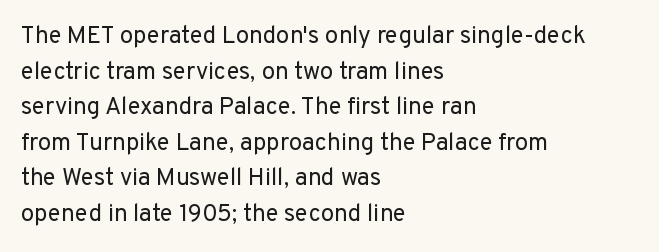
Q: Is the text bold? A: No.
Q: Is the text italic (slanted)? A: No, it is upright.
Q: Is the text underlined? A: No.
Q: How is the paragraph aligned? A: Left-aligned.
Q: Is the spacing between letters normal or unusually wide? A: Normal.
Q: Is the spacing between lines tight, normal or loose? A: Normal.
